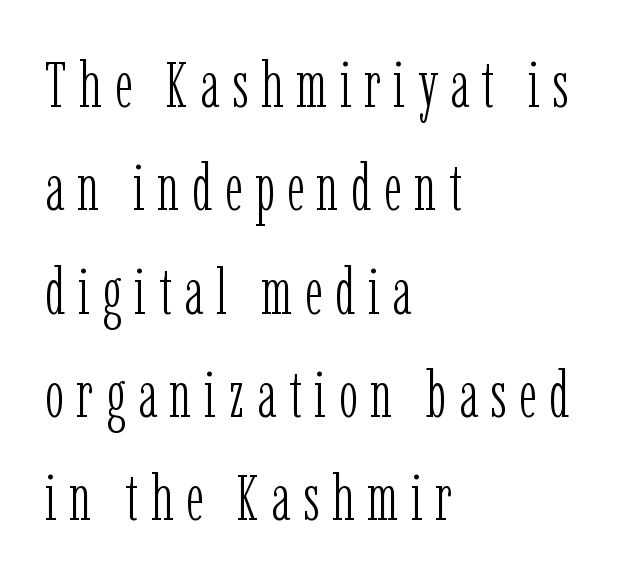
{"serif": "yes", "italic": "no", "bold": "no", "weight": "light", "width": "condensed", "stroke_contrast": "low", "x_height": "medium", "monospaced": "no", "underline": "no", "align": "left", "line_spacing": "normal", "line_spacing_ratio": 1.59, "glyph_px": 65}
